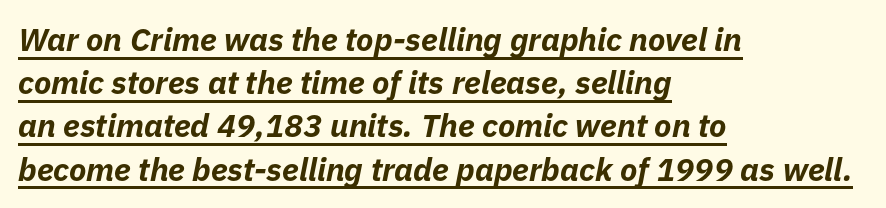
The image shows 32 px bold type, italic (leaning right); set left-aligned, normal line spacing (1.35x), normal letter spacing, underlined; low stroke contrast and a medium x-height.
